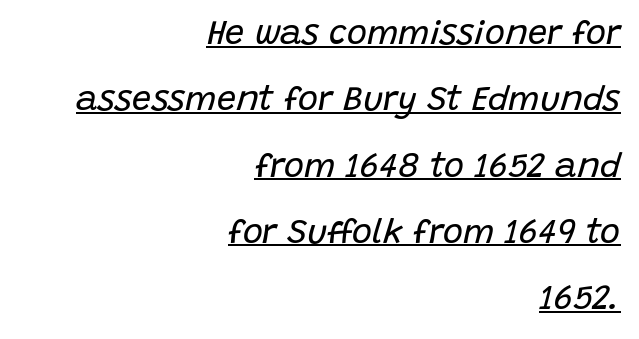
The tracking reads as untouched default to a designer's eye. The sample's only ornament is a line tracing under the words. Weight: regular or lighter. The passage shown leans; its letterforms are oblique. How would I describe the line gaps? Wide and relaxed.
